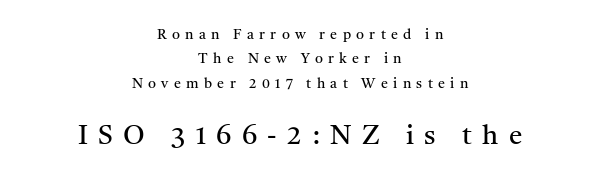
Q: Is the text bold? A: No.
Q: Is the text italic (slanted)? A: No, it is upright.
Q: Is the text underlined? A: No.
Q: How is the paragraph aligned? A: Centered.
Q: Is the spacing between letters normal or unusually wide? A: Unusually wide.
Q: Which block of text is set in a larger size, the first (top) or the second (bottom)? A: The second (bottom) one.
